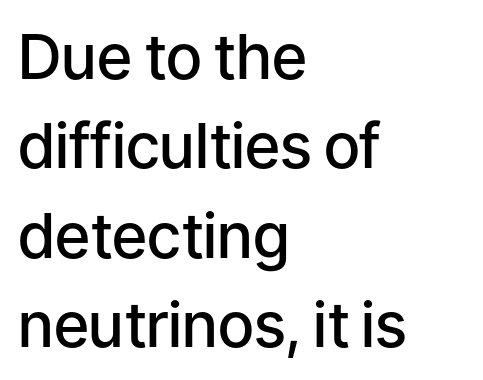
The image shows 62 px semibold sans-serif type, upright; set left-aligned, normal line spacing (1.44x), normal letter spacing, not underlined; low stroke contrast and a medium x-height.
